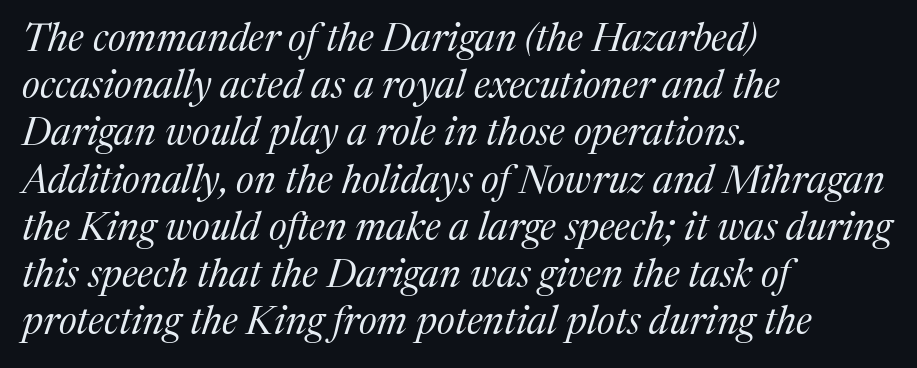
{"serif": "yes", "italic": "yes", "lean": "right", "slant_degrees": 17, "bold": "no", "weight": "regular", "width": "normal", "stroke_contrast": "medium", "x_height": "medium", "monospaced": "no", "underline": "no", "align": "left", "line_spacing_ratio": 1.21, "letter_spacing": "normal", "letter_spacing_em": 0.0, "glyph_px": 39}
